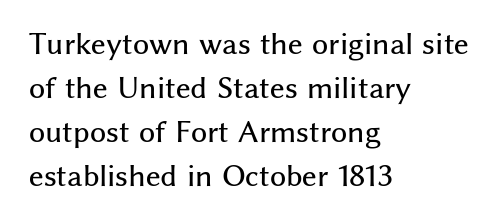
{"serif": "no", "italic": "no", "width": "normal", "stroke_contrast": "medium", "x_height": "medium", "monospaced": "no", "underline": "no", "align": "left", "line_spacing": "normal", "line_spacing_ratio": 1.57, "letter_spacing": "normal", "letter_spacing_em": 0.0, "glyph_px": 28}
